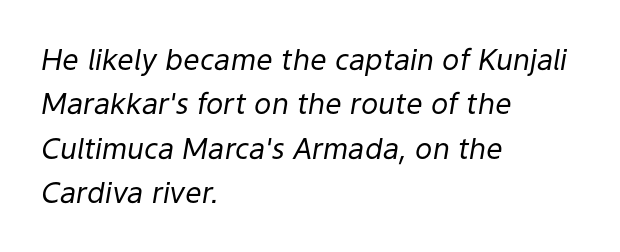
{"italic": "yes", "lean": "right", "slant_degrees": 9, "bold": "no", "weight": "regular", "width": "normal", "stroke_contrast": "low", "x_height": "medium", "monospaced": "no", "underline": "no", "align": "left", "line_spacing": "normal", "line_spacing_ratio": 1.53, "letter_spacing": "normal", "letter_spacing_em": 0.0, "glyph_px": 29}
